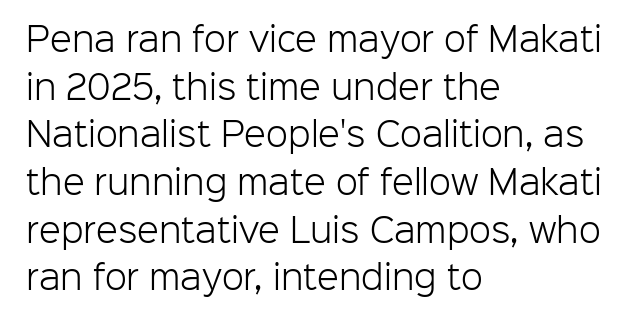
The image shows 32 px light sans-serif type, upright; set left-aligned, normal line spacing (1.49x), normal letter spacing, not underlined; low stroke contrast and a medium x-height.
